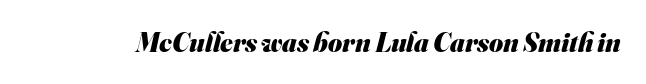
The image shows 27 px bold type; set normal letter spacing, not underlined.
